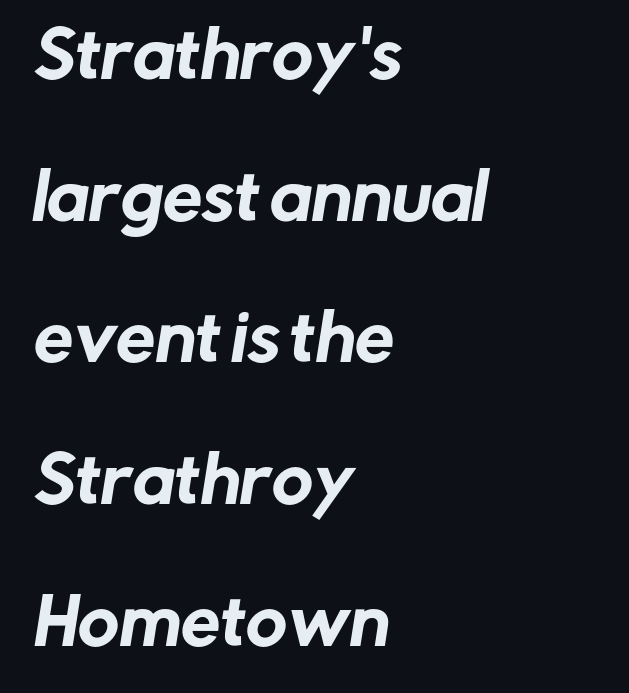
Q: Is the typeface a serif or a sans-serif typeface? A: Sans-serif.
Q: Is the text underlined? A: No.
Q: How is the paragraph aligned? A: Left-aligned.
Q: Is the spacing between letters normal or unusually wide? A: Normal.
Q: Is the spacing between lines tight, normal or loose? A: Loose.
Q: Width (condensed, normal, or wide)? A: Normal.
Q: Stroke contrast? A: Low.
Q: x-height? A: Medium.
Q: Monospaced? A: No.
